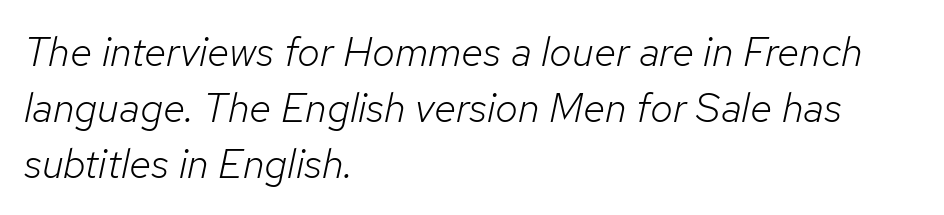
Q: Is the text bold? A: No.
Q: Is the text italic (slanted)? A: Yes, it leans right by about 12 degrees.
Q: Is the text underlined? A: No.
Q: How is the paragraph aligned? A: Left-aligned.
Q: Is the spacing between letters normal or unusually wide? A: Normal.
Q: Is the spacing between lines tight, normal or loose? A: Normal.
Q: Width (condensed, normal, or wide)? A: Normal.
Q: Stroke contrast? A: Low.
Q: x-height? A: Medium.
Q: Monospaced? A: No.
